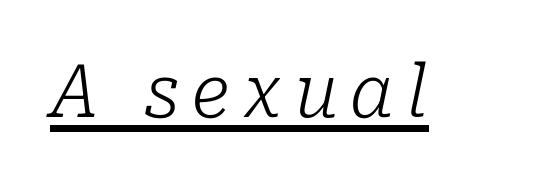
Q: Is the text bold? A: No.
Q: Is the text italic (slanted)? A: Yes, it leans right by about 10 degrees.
Q: Is the typeface a serif or a sans-serif typeface? A: Serif.
Q: Is the text underlined? A: Yes.
Q: Width (condensed, normal, or wide)? A: Normal.
Q: Stroke contrast? A: Low.
Q: x-height? A: Medium.
Q: Monospaced? A: No.
